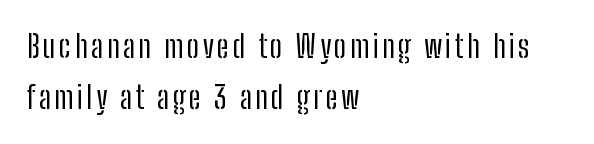
{"serif": "no", "italic": "no", "bold": "no", "weight": "regular", "width": "condensed", "stroke_contrast": "low", "x_height": "medium", "monospaced": "no", "underline": "no", "align": "left", "line_spacing": "normal", "line_spacing_ratio": 1.65, "glyph_px": 31}
